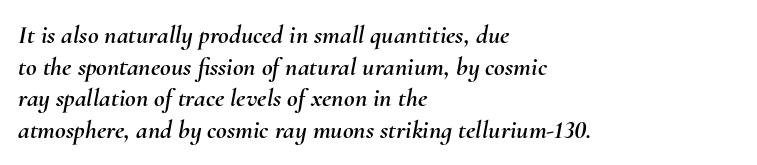
Every row of glyphs begins at an identical x-position on the left. The letters sit at their default tracking, neither squeezed nor spread. Glance below the letters and you will spot only blank space. These lines were composed using italics.
